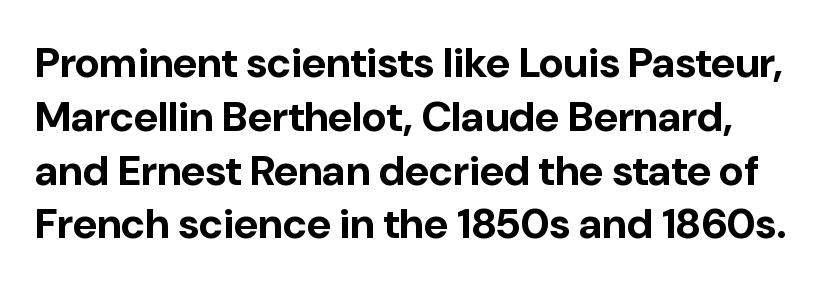
Serif or sans? Sans — the stroke terminals are bare. These lines are rendered in a variable-pitch font. The type is set solid horizontally, with unmodified tracking. This block has exactly the height ordinary leading produces. This sample uses an upright cut, with every glyph sitting square on the baseline. Has an underline been added? It has not.
